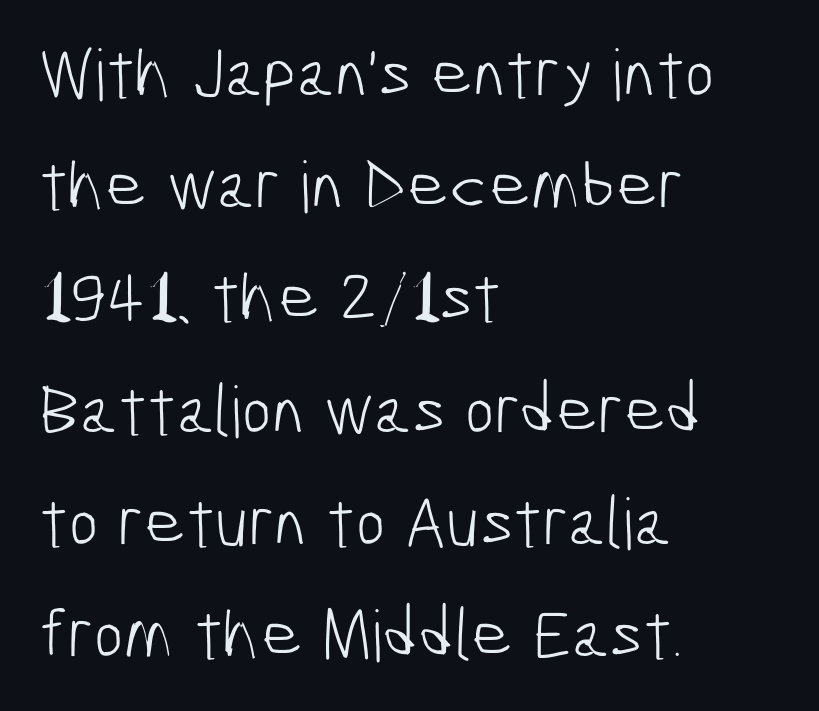
Q: Is the text bold? A: No.
Q: Is the typeface a serif or a sans-serif typeface? A: Sans-serif.
Q: Is the text underlined? A: No.
Q: How is the paragraph aligned? A: Left-aligned.
Q: Is the spacing between letters normal or unusually wide? A: Normal.
Q: Is the spacing between lines tight, normal or loose? A: Normal.
Q: Width (condensed, normal, or wide)? A: Condensed.
Q: Stroke contrast? A: Low.
Q: x-height? A: Medium.
Q: Monospaced? A: No.
